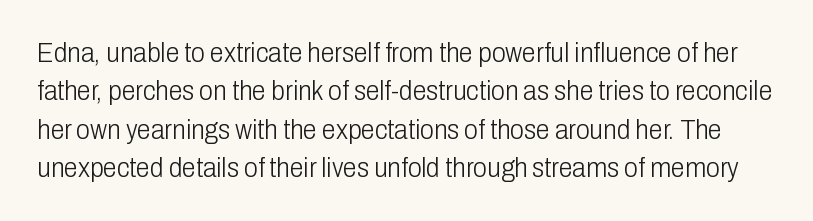
Q: Is the text bold? A: No.
Q: Is the text italic (slanted)? A: No, it is upright.
Q: Is the typeface a serif or a sans-serif typeface? A: Sans-serif.
Q: Is the text underlined? A: No.
Q: Is the spacing between letters normal or unusually wide? A: Normal.
Q: Is the spacing between lines tight, normal or loose? A: Normal.
Q: Width (condensed, normal, or wide)? A: Condensed.
Q: Stroke contrast? A: Low.
Q: x-height? A: Medium.
Q: Monospaced? A: No.
